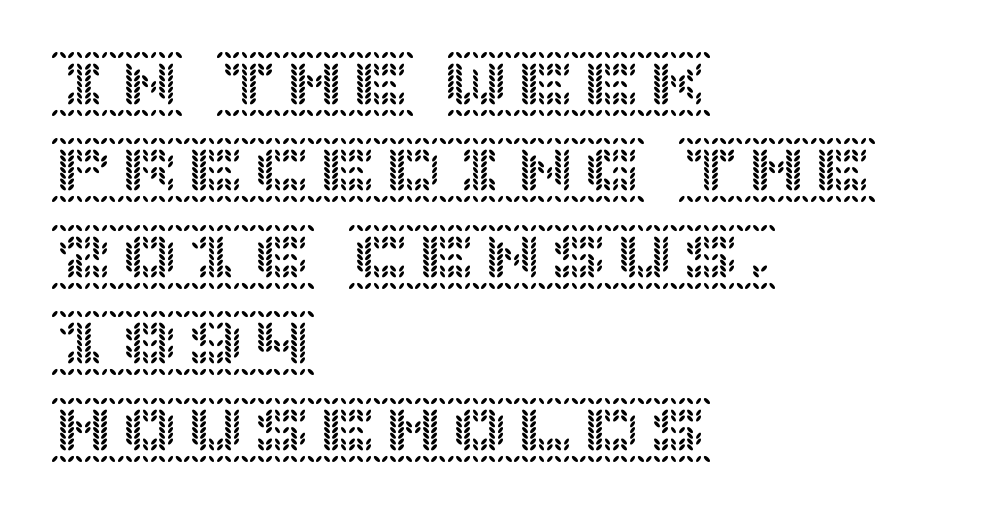
The image shows 66 px text type, upright; set left-aligned, normal line spacing (1.31x), normal letter spacing, not underlined; a large x-height.
